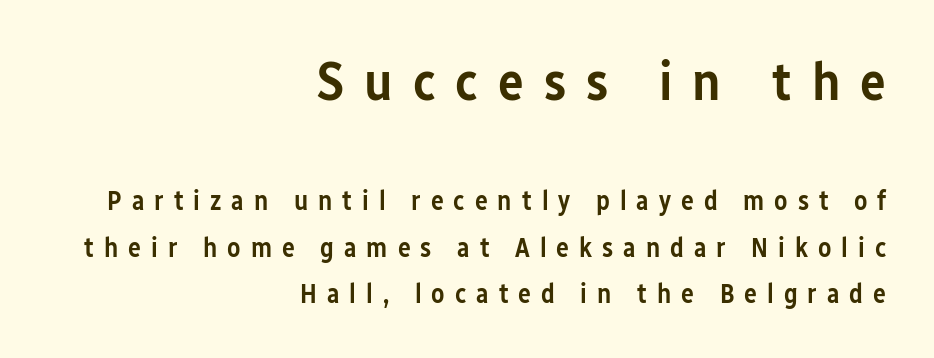
As a designer I'd log this as weight 600, semibold. The letters advance in unequal steps, a hallmark of proportional type. Descenders hang freely into open space. No italicization has been applied; the sample stays upright.
